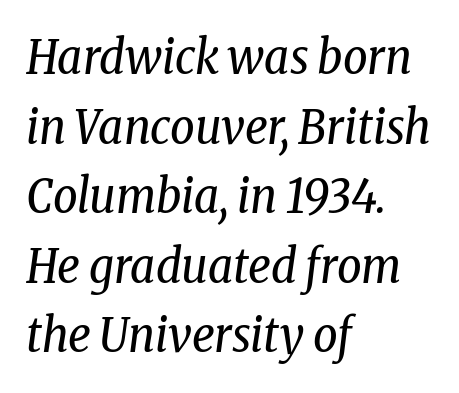
Nobody drew a line under any word here. No letter is thick-stroked: the sample isn't bold. The rendering uses natural spacing where letterforms have individual widths. Short and long lines alike share a common starting point at left. Whoever set this chose a conventional vertical rhythm.
